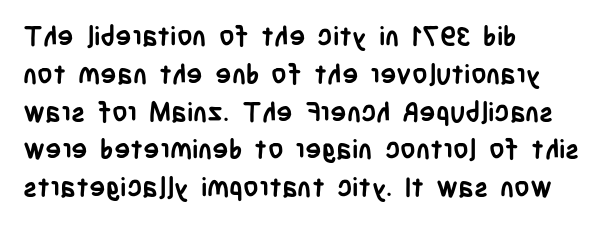
Line spacing here is normal. The baseline area is clear. This sample uses an upright cut, with every glyph sitting square on the baseline. These lines keep a tight, regular rhythm from letter to letter. Line beginnings align vertically; line endings do not.
